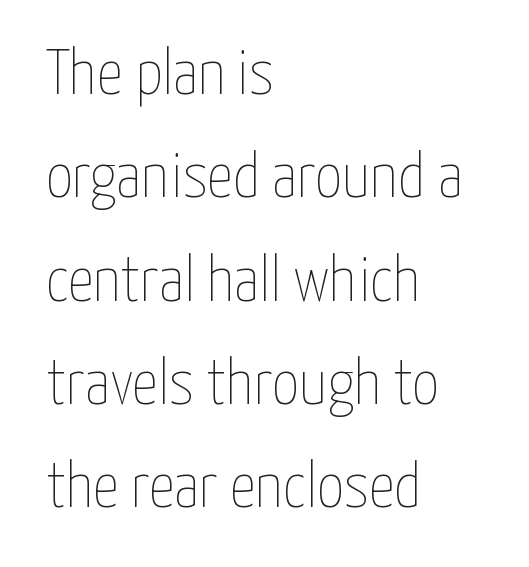
{"italic": "no", "bold": "no", "weight": "thin", "width": "condensed", "stroke_contrast": "low", "x_height": "medium", "monospaced": "no", "underline": "no", "align": "left", "line_spacing": "normal", "line_spacing_ratio": 1.59, "letter_spacing": "normal", "letter_spacing_em": 0.0, "glyph_px": 65}
